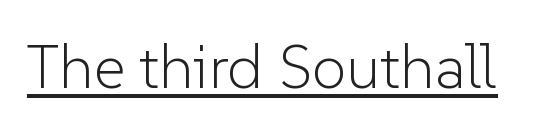
{"serif": "no", "italic": "no", "bold": "no", "weight": "light", "width": "normal", "stroke_contrast": "low", "x_height": "medium", "monospaced": "no", "underline": "yes", "letter_spacing": "normal", "letter_spacing_em": 0.0, "glyph_px": 62}
